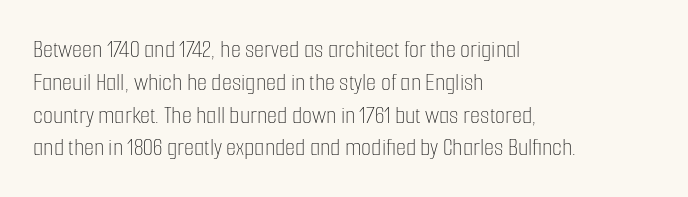
Q: Is the text bold? A: No.
Q: Is the text italic (slanted)? A: No, it is upright.
Q: Is the text underlined? A: No.
Q: How is the paragraph aligned? A: Left-aligned.
Q: Is the spacing between letters normal or unusually wide? A: Normal.
Q: Is the spacing between lines tight, normal or loose? A: Normal.
